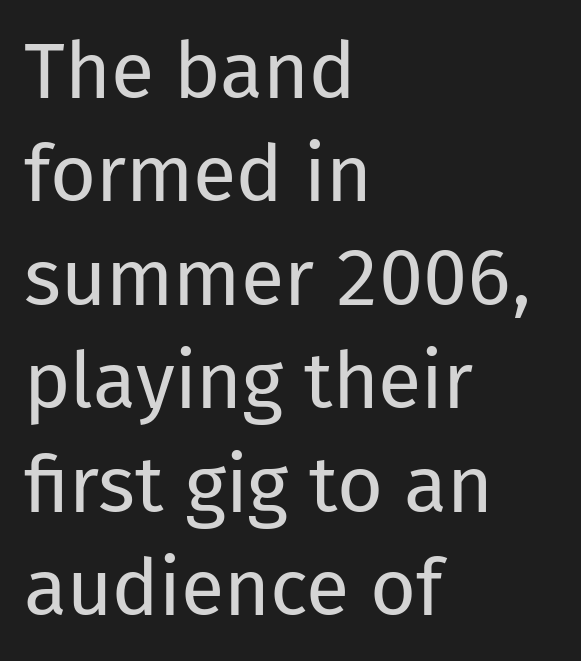
Q: Is the text bold? A: No.
Q: Is the text italic (slanted)? A: No, it is upright.
Q: Is the typeface a serif or a sans-serif typeface? A: Sans-serif.
Q: Is the text underlined? A: No.
Q: How is the paragraph aligned? A: Left-aligned.
Q: Is the spacing between letters normal or unusually wide? A: Normal.
Q: Is the spacing between lines tight, normal or loose? A: Normal.
Q: Width (condensed, normal, or wide)? A: Normal.
Q: Stroke contrast? A: Low.
Q: x-height? A: Medium.
Q: Monospaced? A: No.
